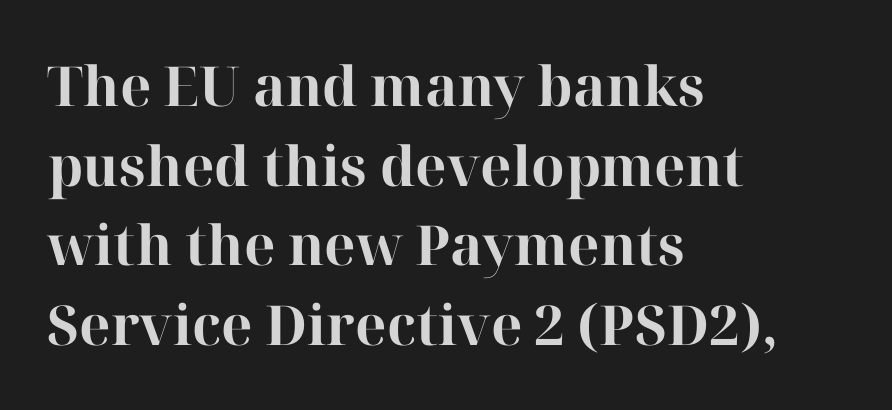
{"serif": "yes", "italic": "no", "bold": "yes", "weight": "bold", "width": "normal", "stroke_contrast": "high", "x_height": "medium", "monospaced": "no", "underline": "no", "align": "left", "line_spacing": "normal", "line_spacing_ratio": 1.45, "letter_spacing": "normal", "letter_spacing_em": 0.0, "glyph_px": 55}
